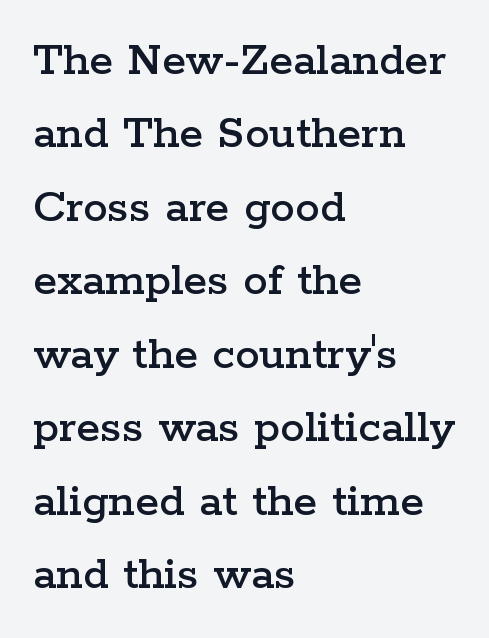
The designer went with a serif here, giving each stem small feet. Tall strokes in this sample are plumb rather than angled. Here the designer chose a conventional face with non-uniform glyph widths. Words float on clear page, feet unadorned. Compared with a centered layout, this one pins lines to the left instead.
